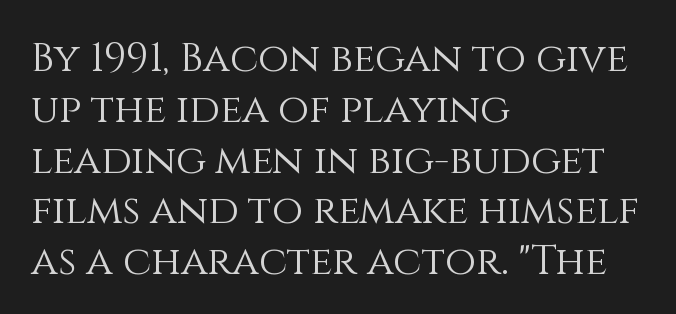
This reads as an unemphasized weight, regular at the heaviest. Rendered with straight, roman letterforms. Left-aligned paragraph, ragged on the right. Vertically, the passage feels balanced, rows spaced as you'd expect. Each word holds together tightly as a unit, with standard inter-letter gaps. Bare-footed words on every line.
